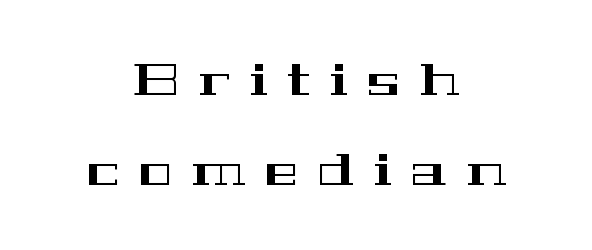
The image shows 45 px wide serif type, upright; set centered, loose line spacing (2.01x), unusually wide letter spacing (+0.43 em), not underlined; high stroke contrast and a medium x-height.
